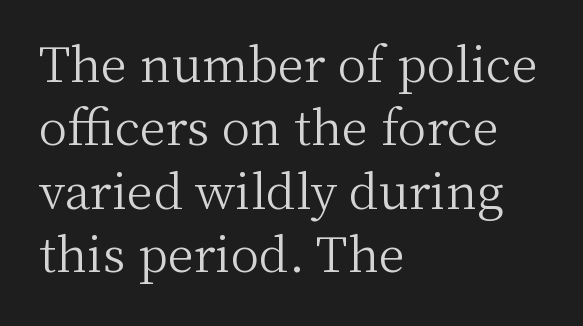
The image shows 48 px light serif type, upright; set left-aligned, normal line spacing (1.32x), normal letter spacing, not underlined; medium stroke contrast and a medium x-height.
